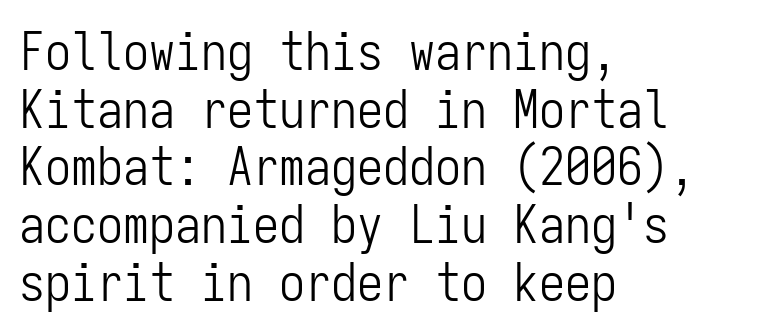
Q: Is the text bold? A: No.
Q: Is the text italic (slanted)? A: No, it is upright.
Q: Is the typeface a serif or a sans-serif typeface? A: Sans-serif.
Q: Is the text underlined? A: No.
Q: How is the paragraph aligned? A: Left-aligned.
Q: Is the spacing between letters normal or unusually wide? A: Normal.
Q: Is the spacing between lines tight, normal or loose? A: Tight.
Q: Width (condensed, normal, or wide)? A: Condensed.
Q: Stroke contrast? A: Low.
Q: x-height? A: Medium.
Q: Monospaced? A: Yes.
